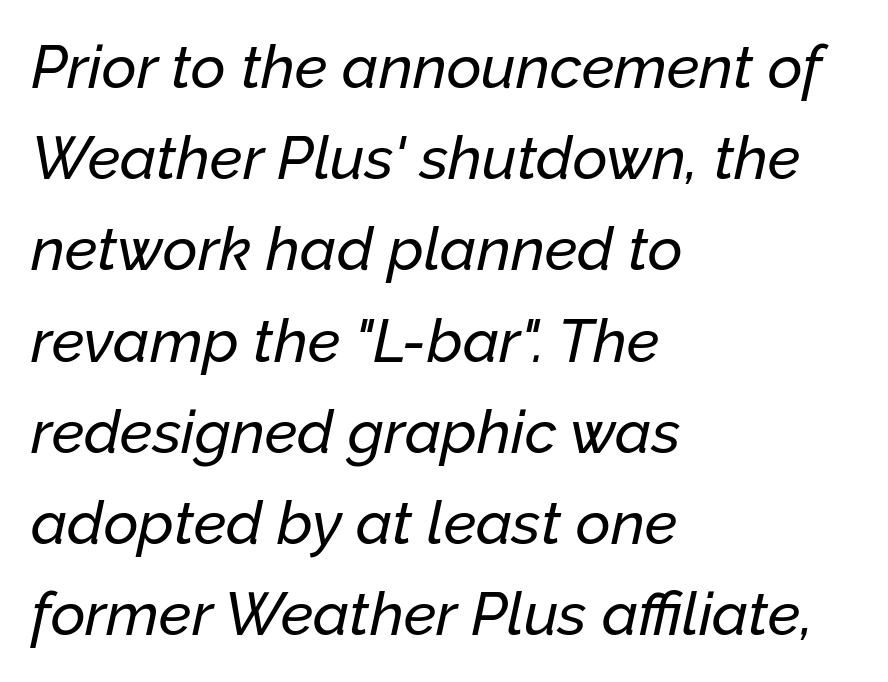
Between one letter and the next there's only the usual sliver of space. Observe the lean: these are italic letterforms. Decoration check: the copy has no underline. Proportional: the letters do not fall into vertical columns.
